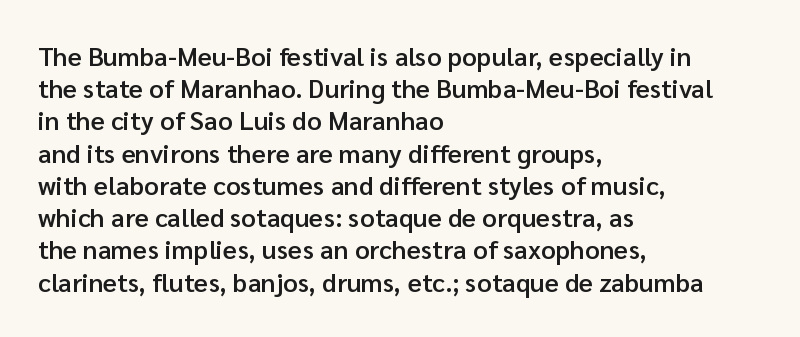
{"italic": "no", "bold": "semi", "underline": "no", "align": "left", "line_spacing_ratio": 1.24, "letter_spacing": "normal", "letter_spacing_em": 0.0, "glyph_px": 26}
